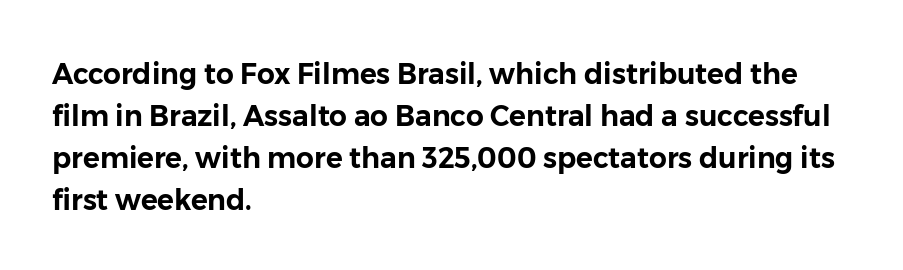
This is sans-serif lettering, the kind often seen on screens and signage. Summary of vertical rhythm: regular, with standard interline spacing. Note the varied advance widths — an 'i' is clearly narrower than an 'm'. Students, note that the glyphs here touch the page at normal intervals. No italicization has been applied; the sample stays upright.
